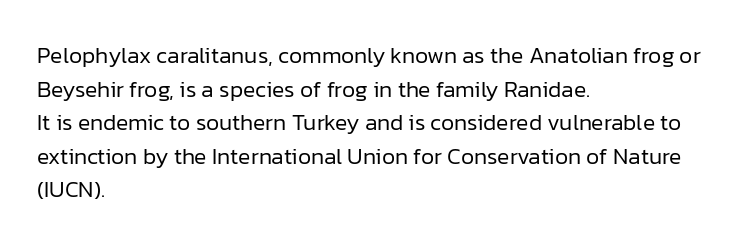
{"italic": "no", "bold": "no", "underline": "no", "align": "left", "line_spacing": "normal", "line_spacing_ratio": 1.46, "letter_spacing": "normal", "letter_spacing_em": 0.0, "glyph_px": 23}
